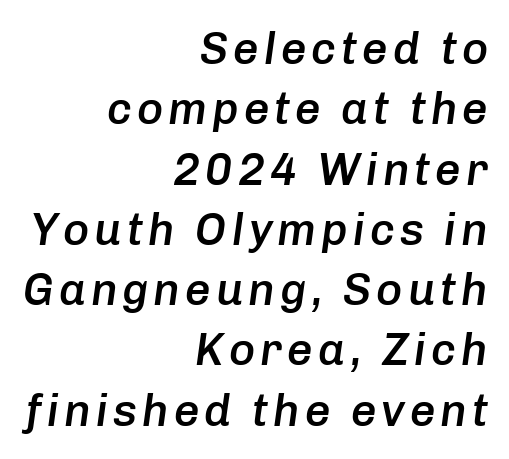
Q: Is the text bold? A: Semi-bold.
Q: Is the text italic (slanted)? A: Yes, it leans right by about 8 degrees.
Q: Is the text underlined? A: No.
Q: How is the paragraph aligned? A: Right-aligned.
Q: Is the spacing between lines tight, normal or loose? A: Normal.
Q: Width (condensed, normal, or wide)? A: Normal.
Q: Stroke contrast? A: Low.
Q: x-height? A: Medium.
Q: Monospaced? A: No.
